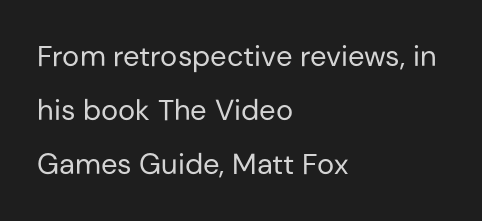
The image shows 29 px regular-weight sans-serif type, upright; set left-aligned, line spacing 1.87x, normal letter spacing, not underlined; low stroke contrast and a medium x-height.
